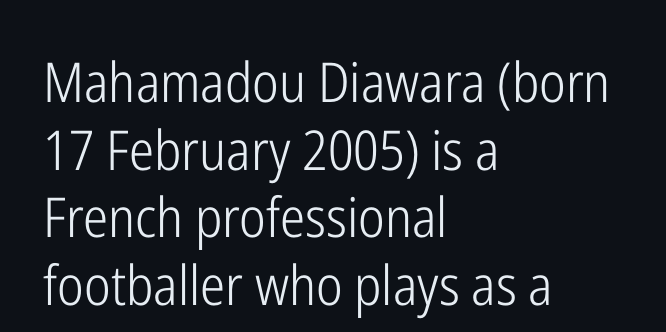
Note the varied advance widths — an 'i' is clearly narrower than an 'm'. Tracking value appears to be zero — textbook default spacing. On a weight scale, this lands at 450 or below. A classic flush-left, rag-right setting is used for this passage. The typeface chosen for these lines omits serifs.
